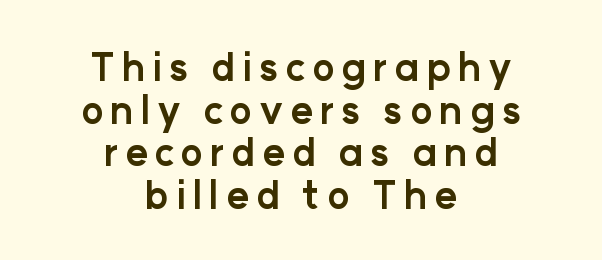
The image shows 38 px bold sans-serif type, upright; set centered, tight line spacing (1.12x), not underlined; low stroke contrast and a medium x-height.
